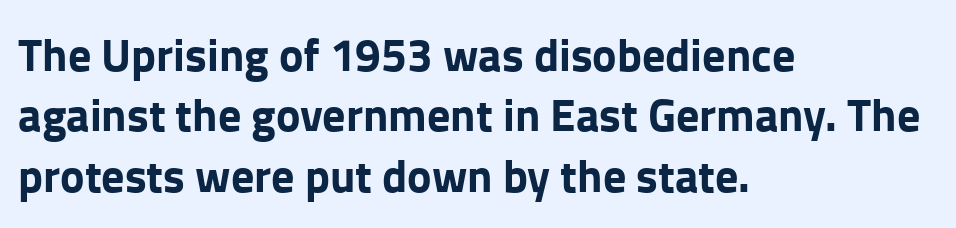
Q: Is the text bold? A: Yes.
Q: Is the text italic (slanted)? A: No, it is upright.
Q: Is the typeface a serif or a sans-serif typeface? A: Sans-serif.
Q: Is the text underlined? A: No.
Q: How is the paragraph aligned? A: Left-aligned.
Q: Is the spacing between letters normal or unusually wide? A: Normal.
Q: Is the spacing between lines tight, normal or loose? A: Normal.
Q: Width (condensed, normal, or wide)? A: Normal.
Q: Stroke contrast? A: Low.
Q: x-height? A: Medium.
Q: Monospaced? A: No.
